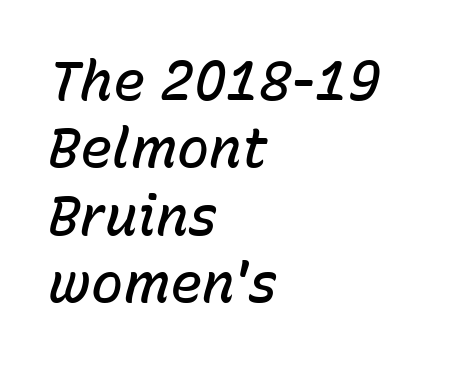
Here the designer chose a conventional face with non-uniform glyph widths. Visually the block forms a straight wall on the left and a jagged coastline on the right. Anything drawn beneath the words? Only blank space. Weight check: semibold — heavier than regular, not quite bold.
